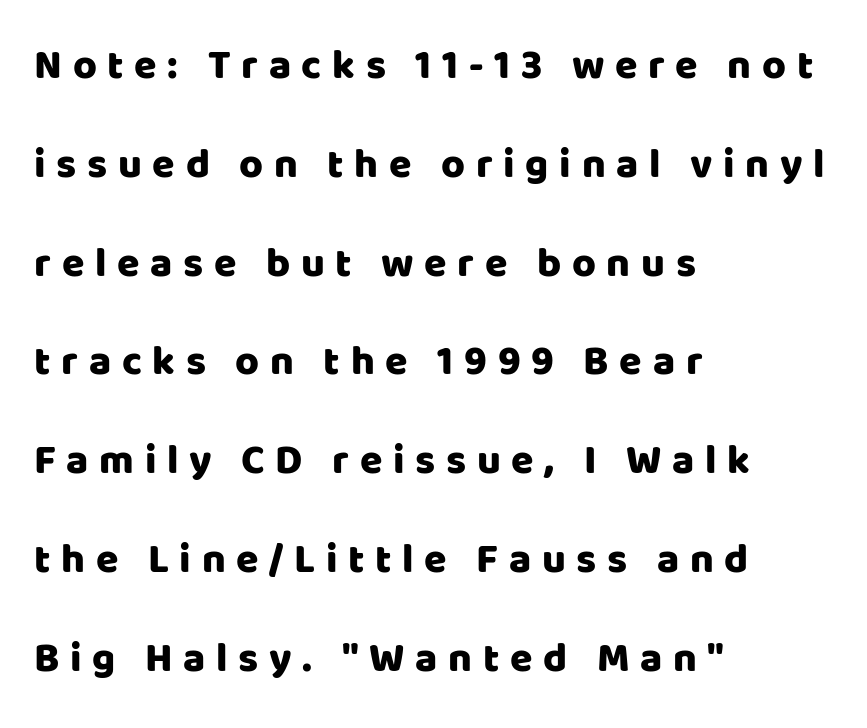
Widely set lines give the paragraph a tall, airy silhouette. A classic flush-left, rag-right setting is used for this passage. The characters display no serif detailing; their extremities are plain. Designer's note — italics off, roman on.
